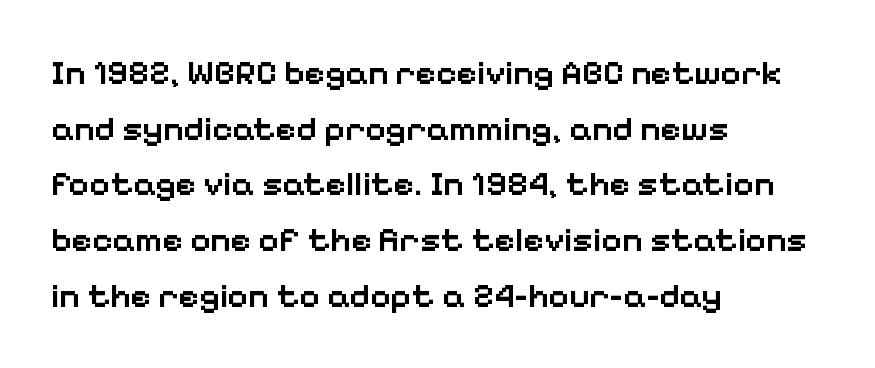
Rendered with straight, roman letterforms. These lines are set flush left with a ragged right edge. Evenly set lines give the paragraph a standard silhouette. I'd describe the lettering as semibold — firm but not a full bold. The font family rendered here belongs to the sans-serif group.
